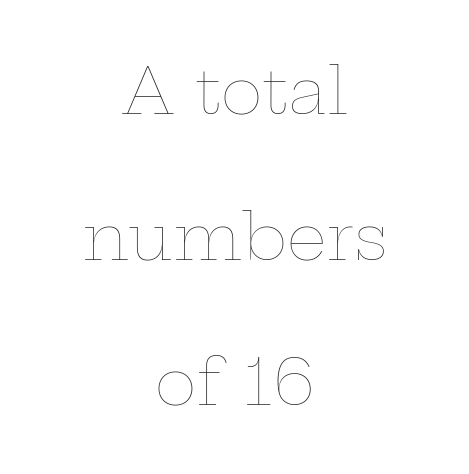
The whitespace from short lines is split evenly between both sides. Each new line begins a long way beneath the previous one. A typesetter would mark this as roman, not italic. You could not count columns in this text — the font is proportionally spaced. Nobody touched the tracking dial on this one. The area under the type is left untouched.
